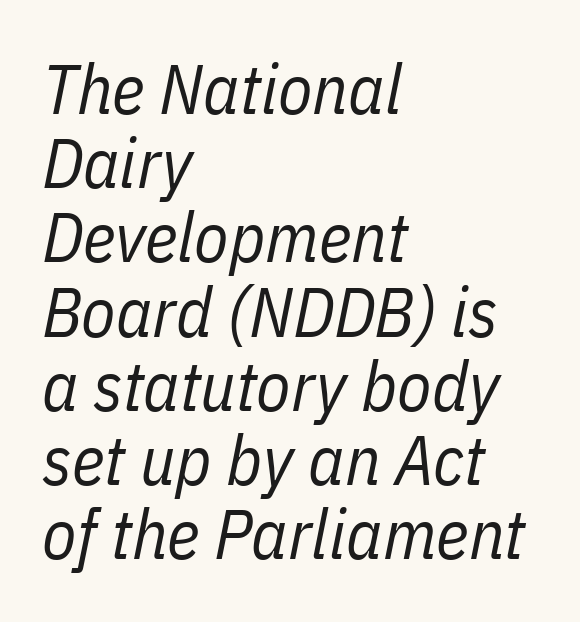
Q: Is the text bold? A: No.
Q: Is the text italic (slanted)? A: Yes, it leans right by about 11 degrees.
Q: Is the text underlined? A: No.
Q: How is the paragraph aligned? A: Left-aligned.
Q: Is the spacing between letters normal or unusually wide? A: Normal.
Q: Is the spacing between lines tight, normal or loose? A: Tight.
Q: Width (condensed, normal, or wide)? A: Condensed.
Q: Stroke contrast? A: Low.
Q: x-height? A: Medium.
Q: Monospaced? A: No.
